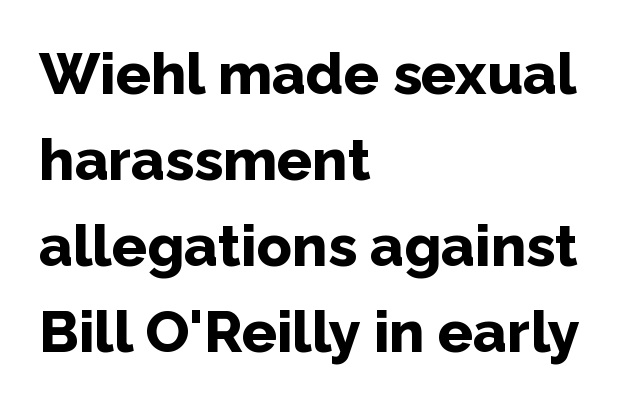
Q: Is the text bold? A: Yes.
Q: Is the text italic (slanted)? A: No, it is upright.
Q: Is the typeface a serif or a sans-serif typeface? A: Sans-serif.
Q: Is the text underlined? A: No.
Q: How is the paragraph aligned? A: Left-aligned.
Q: Is the spacing between letters normal or unusually wide? A: Normal.
Q: Is the spacing between lines tight, normal or loose? A: Normal.
Q: Width (condensed, normal, or wide)? A: Normal.
Q: Stroke contrast? A: Low.
Q: x-height? A: Medium.
Q: Monospaced? A: No.
